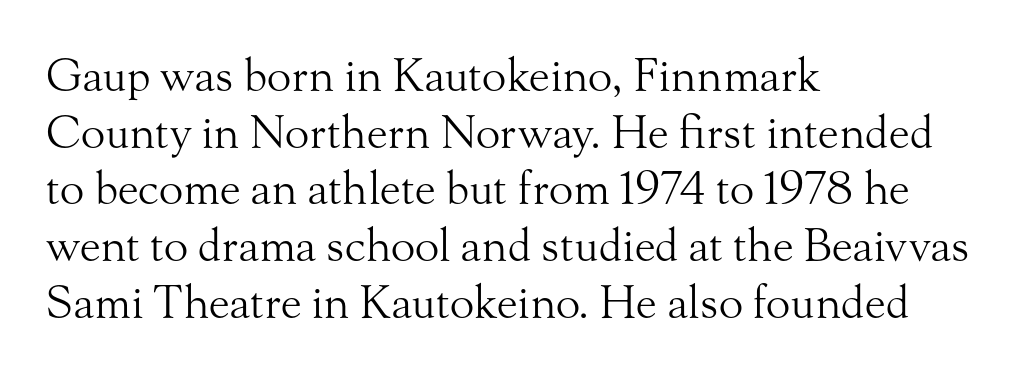
A typesetter would label this face a serif. The letters advance in unequal steps, a hallmark of proportional type. Interline gaps are of average width in this sample. A quiet, ordinary-to-light weight characterises the typeface. A typesetter would mark this as roman, not italic.
